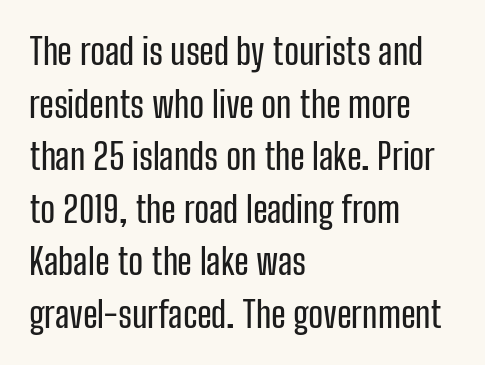
{"serif": "no", "italic": "no", "width": "condensed", "stroke_contrast": "low", "x_height": "medium", "monospaced": "no", "underline": "no", "align": "left", "line_spacing": "normal", "line_spacing_ratio": 1.46, "letter_spacing": "normal", "letter_spacing_em": 0.0, "glyph_px": 36}
